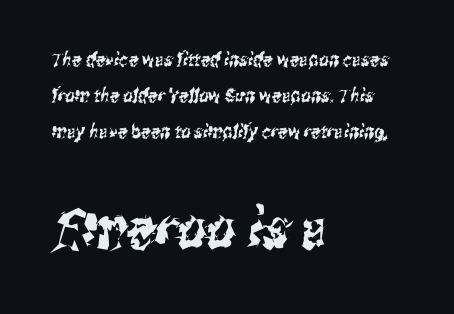
The image shows 57 px condensed sans-serif type; set left-aligned, loose line spacing (1.9x), normal letter spacing, not underlined; the second (bottom) block is 3.0x larger; medium stroke contrast and a medium x-height.
